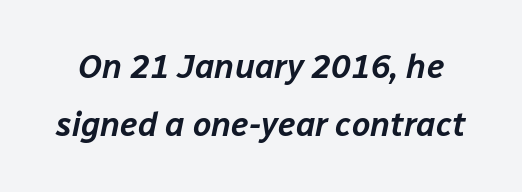
The image shows 33 px text type, italic (leaning right); set line spacing 1.77x, normal letter spacing, not underlined; low stroke contrast and a medium x-height.
